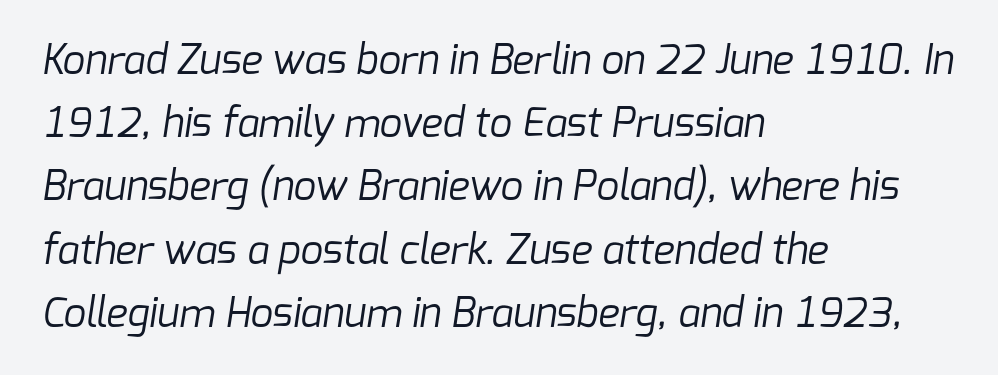
Q: Is the text bold? A: No.
Q: Is the typeface a serif or a sans-serif typeface? A: Sans-serif.
Q: Is the text underlined? A: No.
Q: How is the paragraph aligned? A: Left-aligned.
Q: Is the spacing between letters normal or unusually wide? A: Normal.
Q: Is the spacing between lines tight, normal or loose? A: Normal.
Q: Width (condensed, normal, or wide)? A: Normal.
Q: Stroke contrast? A: Low.
Q: x-height? A: Medium.
Q: Monospaced? A: No.
